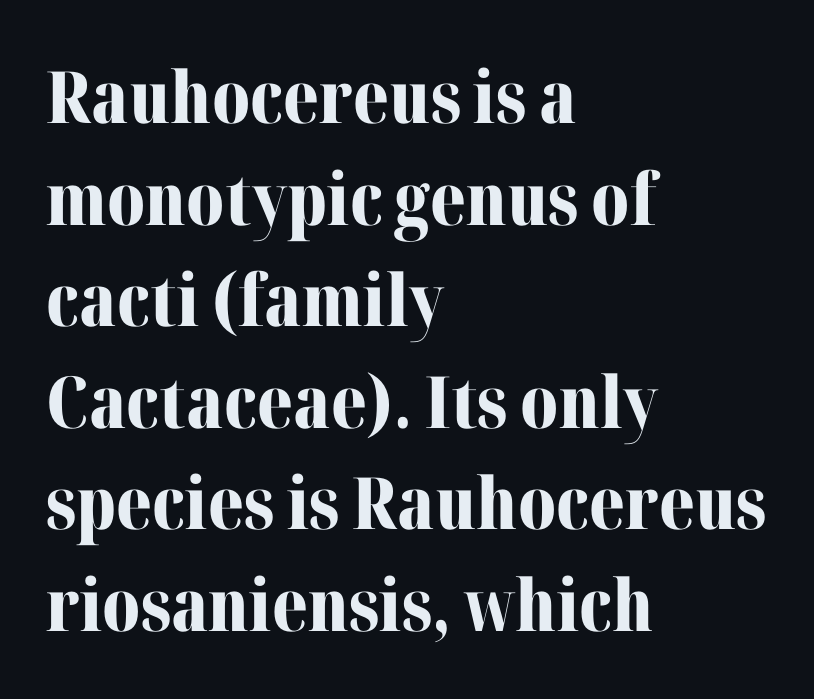
The image shows 72 px bold serif type, upright; set left-aligned, normal line spacing (1.41x), normal letter spacing, not underlined; medium stroke contrast and a medium x-height.
